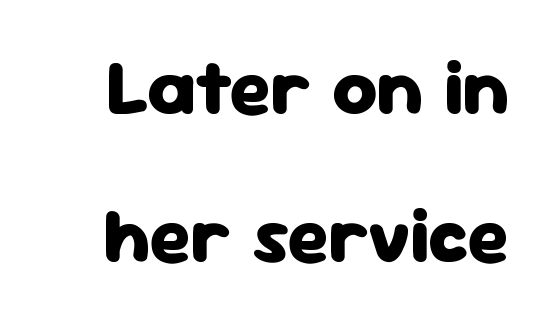
The image shows 78 px heavy sans-serif type, upright; set loose line spacing (1.9x), normal letter spacing, not underlined; low stroke contrast and a medium x-height.
